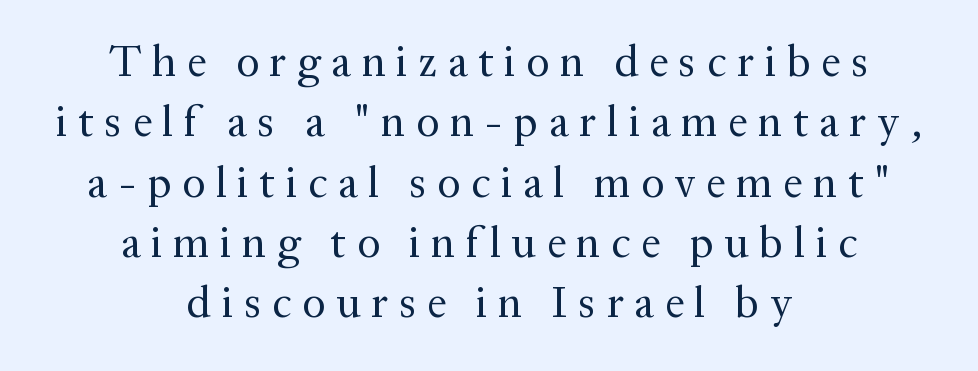
Q: Is the text bold? A: No.
Q: Is the text italic (slanted)? A: No, it is upright.
Q: Is the typeface a serif or a sans-serif typeface? A: Serif.
Q: Is the text underlined? A: No.
Q: How is the paragraph aligned? A: Centered.
Q: Is the spacing between letters normal or unusually wide? A: Unusually wide.
Q: Is the spacing between lines tight, normal or loose? A: Normal.
Q: Width (condensed, normal, or wide)? A: Normal.
Q: Stroke contrast? A: Medium.
Q: x-height? A: Medium.
Q: Monospaced? A: No.
